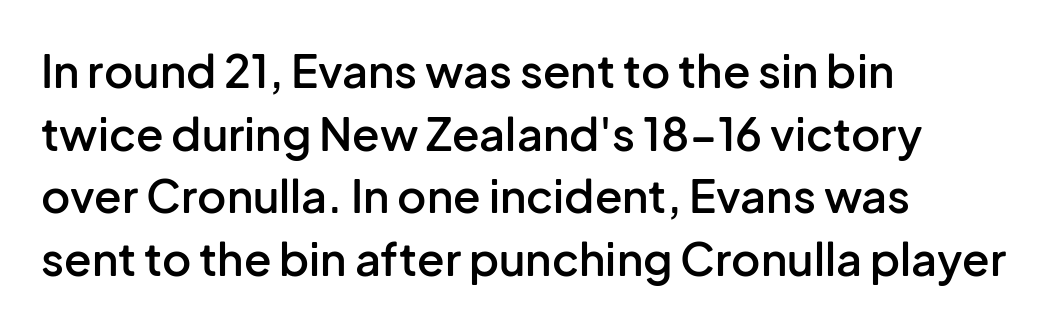
{"serif": "no", "italic": "no", "bold": "semi", "weight": "semibold", "width": "normal", "stroke_contrast": "low", "x_height": "medium", "monospaced": "no", "underline": "no", "align": "left", "line_spacing": "normal", "line_spacing_ratio": 1.39, "letter_spacing": "normal", "letter_spacing_em": 0.0, "glyph_px": 45}
